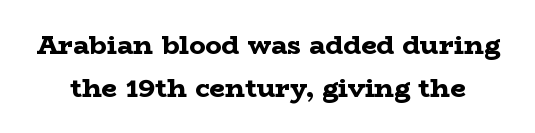
Each new line begins a customary step beneath the previous one. Is the type bold? Yes — the strokes are clearly thick and heavy. Unmarked baselines from the first word to the last. The tracking reads as untouched default to a designer's eye. The font's upright variant was chosen for this text.
